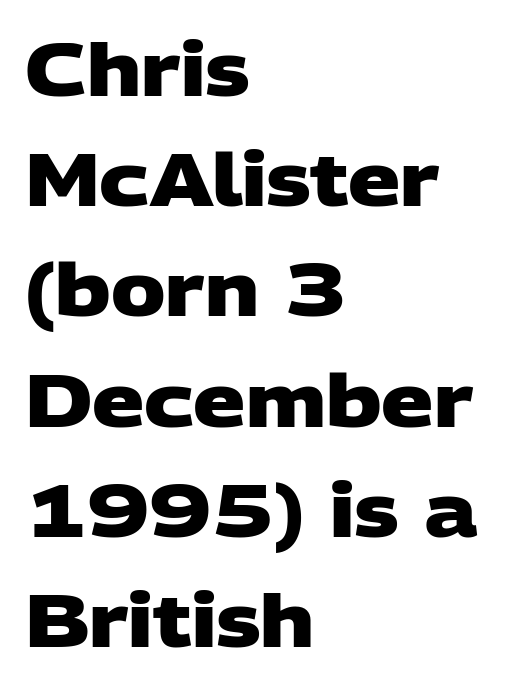
The image shows 73 px heavy, wide sans-serif type; set left-aligned, normal line spacing (1.51x), normal letter spacing, not underlined; low stroke contrast and a large x-height.
